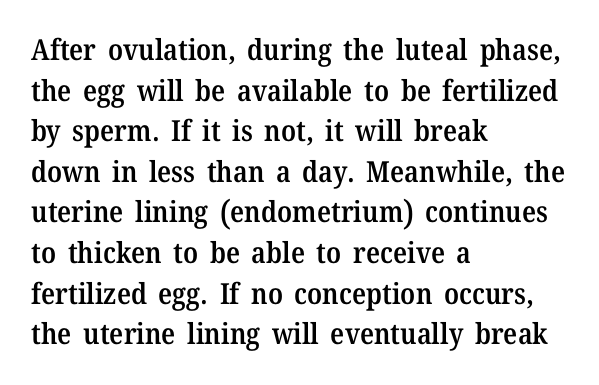
The image shows 29 px semibold serif type, upright; set left-aligned, normal line spacing (1.4x), normal letter spacing, not underlined; medium stroke contrast and a medium x-height.
